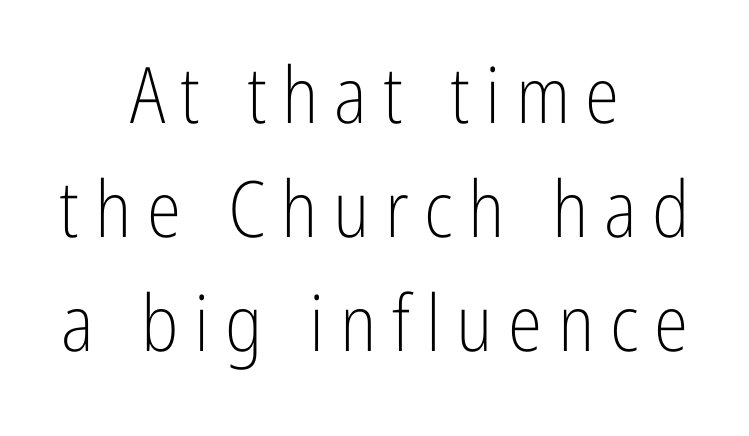
Q: Is the text bold? A: No.
Q: Is the text italic (slanted)? A: No, it is upright.
Q: Is the typeface a serif or a sans-serif typeface? A: Sans-serif.
Q: Is the text underlined? A: No.
Q: How is the paragraph aligned? A: Centered.
Q: Is the spacing between letters normal or unusually wide? A: Unusually wide.
Q: Is the spacing between lines tight, normal or loose? A: Normal.
Q: Width (condensed, normal, or wide)? A: Condensed.
Q: Stroke contrast? A: Low.
Q: x-height? A: Medium.
Q: Monospaced? A: No.
